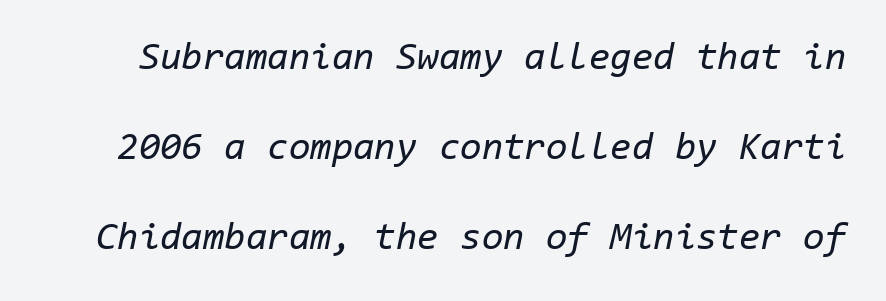
The image shows 39 px regular-weight type, italic (leaning right), monospaced; set loose line spacing (2.31x), normal letter spacing, not underlined; low stroke contrast and a medium x-height.
